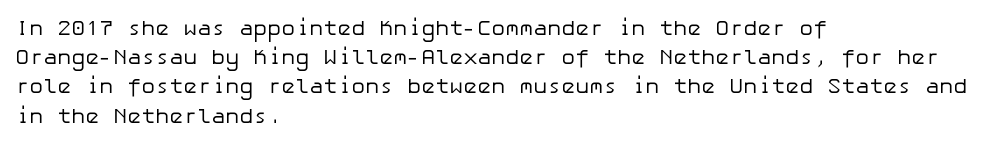
{"italic": "no", "bold": "no", "underline": "no", "align": "left", "line_spacing": "normal", "line_spacing_ratio": 1.39, "letter_spacing": "normal", "letter_spacing_em": 0.0, "glyph_px": 21}
